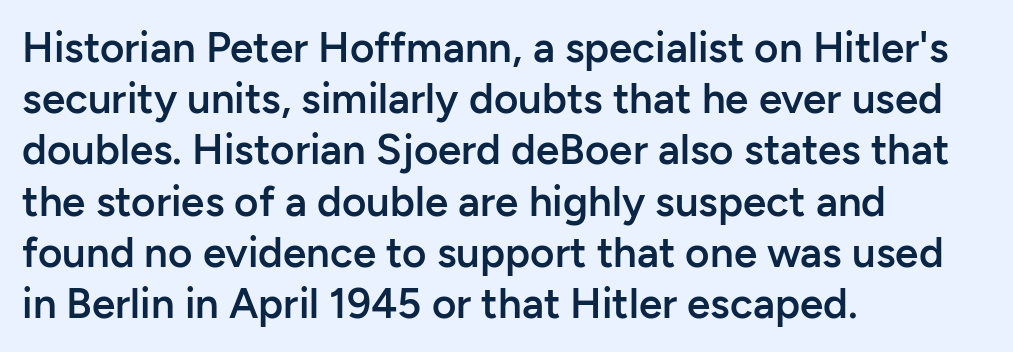
{"serif": "no", "italic": "no", "bold": "semi", "weight": "semibold", "width": "normal", "stroke_contrast": "low", "x_height": "medium", "monospaced": "no", "underline": "no", "align": "left", "line_spacing_ratio": 1.22, "letter_spacing": "normal", "letter_spacing_em": 0.0, "glyph_px": 42}
